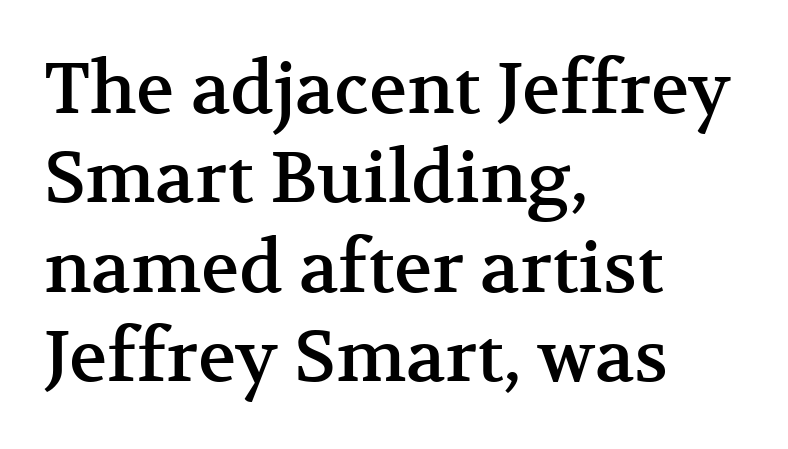
Spacing verdict: proportional, widths tailored to each character. The rag falls on the right side of this text block. The strip under each line holds only bare page. If you drew a line through each stem, it would be perfectly vertical.
